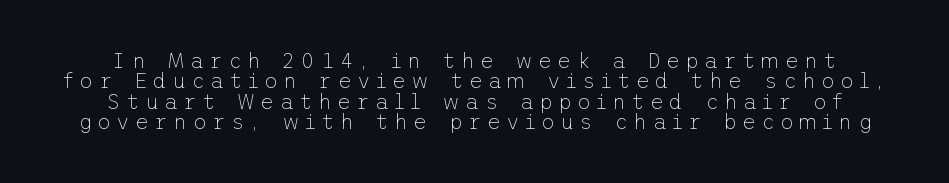
Nope, not italic — everything's standing straight. Honestly, the rows look squashed on top of each other. Someone cranked the tracking dial way up on this one. Quick note: underline off.
